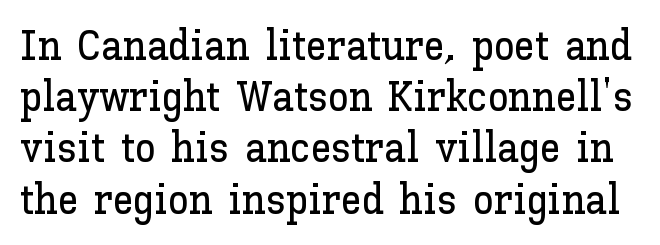
The image shows 42 px text type, upright; set line spacing 1.22x, normal letter spacing, not underlined; low stroke contrast and a medium x-height.
